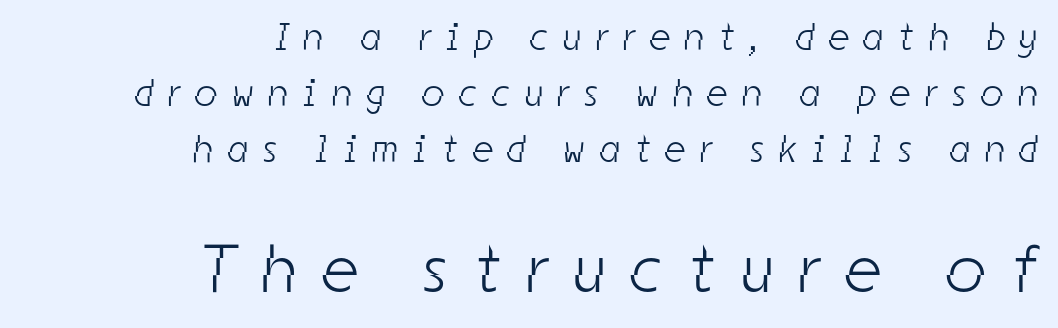
Size hierarchy here favors the trailing block over the leading one. The font family rendered here belongs to the sans-serif group. The letterforms stand isolated, each surrounded by extra space. Only glyphs here, with clear space below each row. Think standard paragraph weight, or any step lighter than that. The leading is moderate, giving the passage an even texture.
